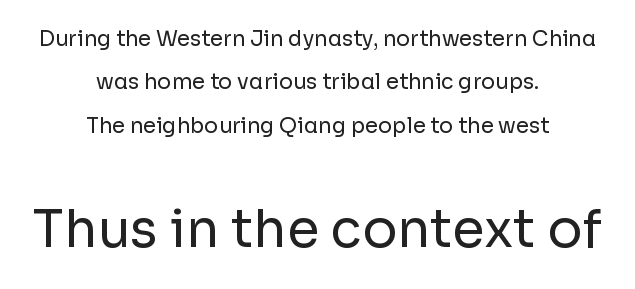
The more generous point size was reserved for the lower chunk. The passage is arranged like a title page — every line centered. Leading: increased. The passage shown is typeset with a sans-serif family. Plain, unruled lines of type. The font's upright variant was chosen for this text.
